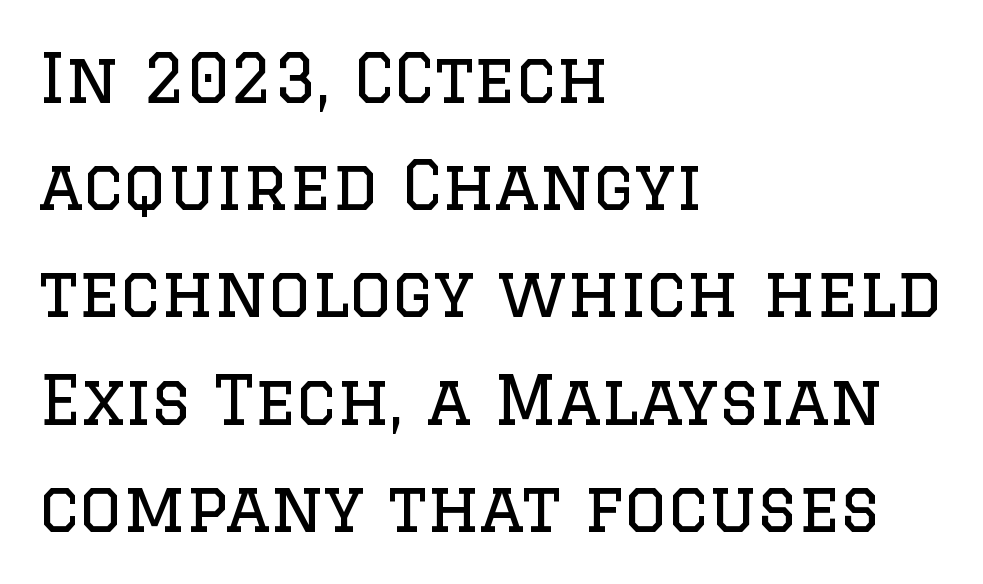
The image shows 67 px regular-weight serif type, upright; set left-aligned, normal line spacing (1.6x), normal letter spacing, not underlined; low stroke contrast and a large x-height.
